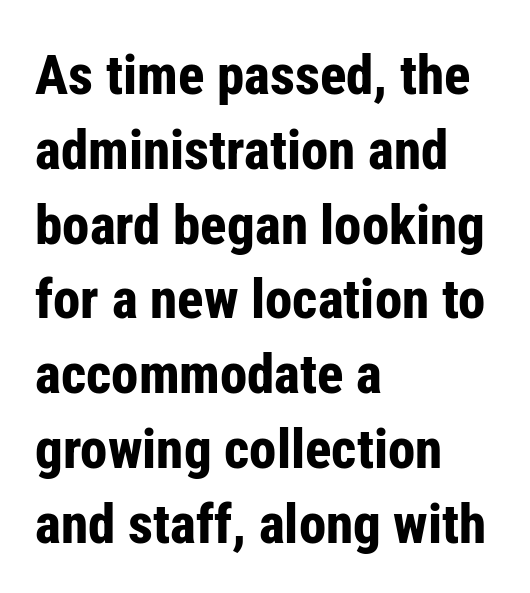
{"serif": "no", "italic": "no", "bold": "yes", "weight": "bold", "width": "condensed", "stroke_contrast": "low", "x_height": "medium", "monospaced": "no", "underline": "no", "align": "left", "line_spacing": "normal", "line_spacing_ratio": 1.36, "letter_spacing": "normal", "letter_spacing_em": 0.0, "glyph_px": 55}
